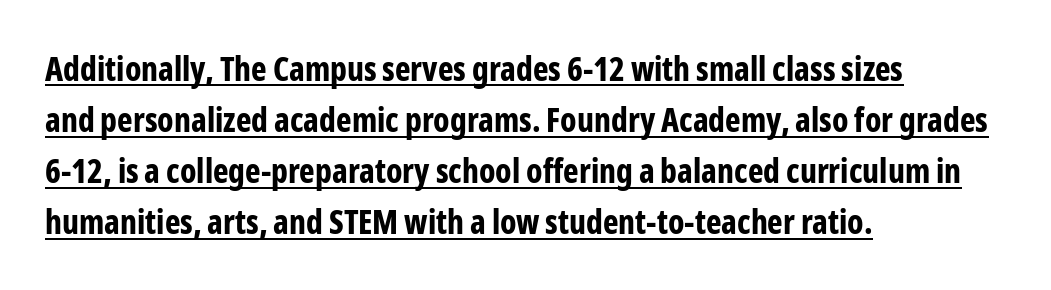
The font family rendered here belongs to the sans-serif group. Honestly, the underline is the first thing you notice here. There is no visible air inserted between adjacent glyphs. Every letter is thick-stroked: bold, no question. Posture: upright roman.
